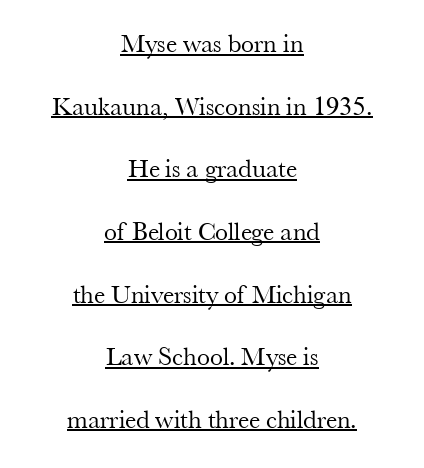
Unbolded letterforms with no extra heft. Both edges are ragged and mirror each other, which tells us the setting is centered. Descenders here cross a horizontal rule under the line. The letters stand upright; this is a roman face. Glyph-to-glyph distance matches everyday printed text. Compared with typical paragraphs, the rows here are farther apart.
